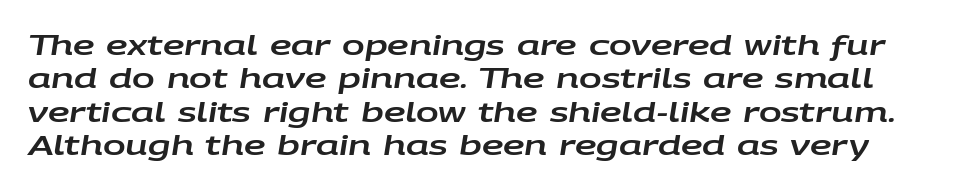
The text carries the slant typical of an italic or oblique font. The type is set solid horizontally, with unmodified tracking. Nobody drew a line under any word here.
